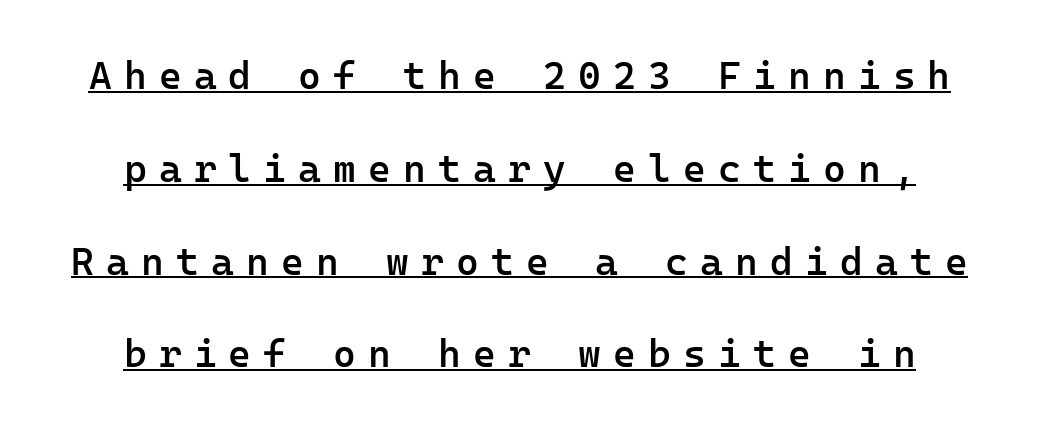
Honestly, the underline is the first thing you notice here. The tracking reads as deliberately expanded to a designer's eye. You could count columns in this text — the font is strictly monospaced. The sample has been set in demibold, a notch under bold. This is roman type, the default non-slanted kind.
